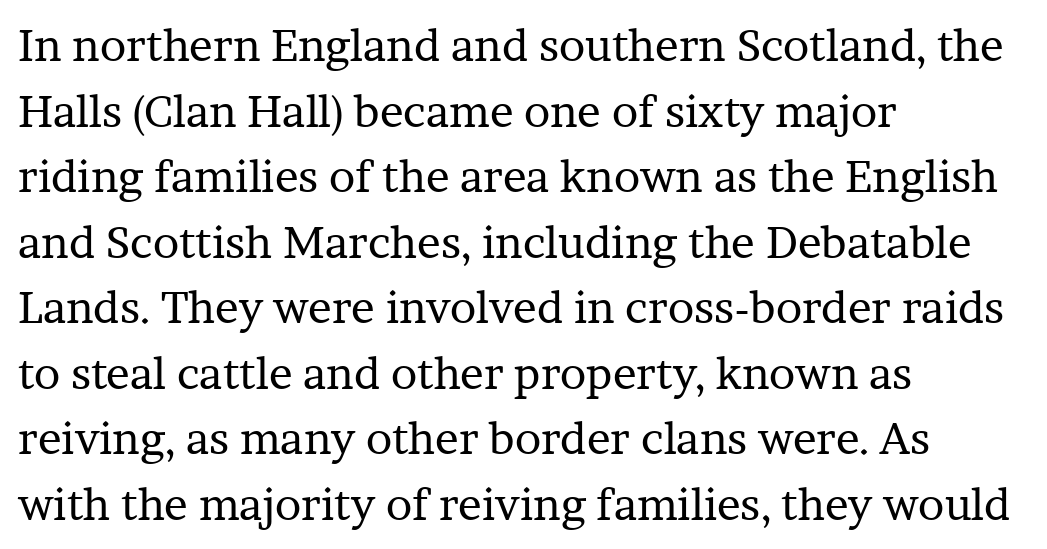
{"serif": "yes", "italic": "no", "bold": "no", "weight": "regular", "width": "normal", "stroke_contrast": "low", "x_height": "medium", "monospaced": "no", "underline": "no", "align": "left", "line_spacing": "normal", "line_spacing_ratio": 1.49, "letter_spacing": "normal", "letter_spacing_em": 0.0, "glyph_px": 44}
